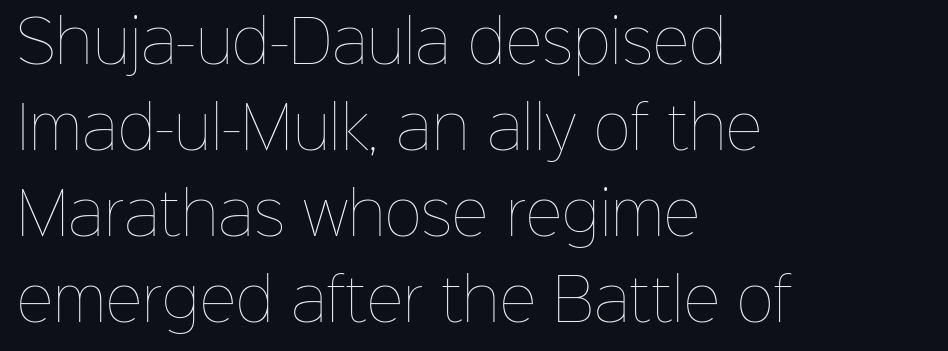
The image shows 57 px thin type, upright; set left-aligned, normal line spacing (1.51x), normal letter spacing, not underlined; low stroke contrast and a medium x-height.
